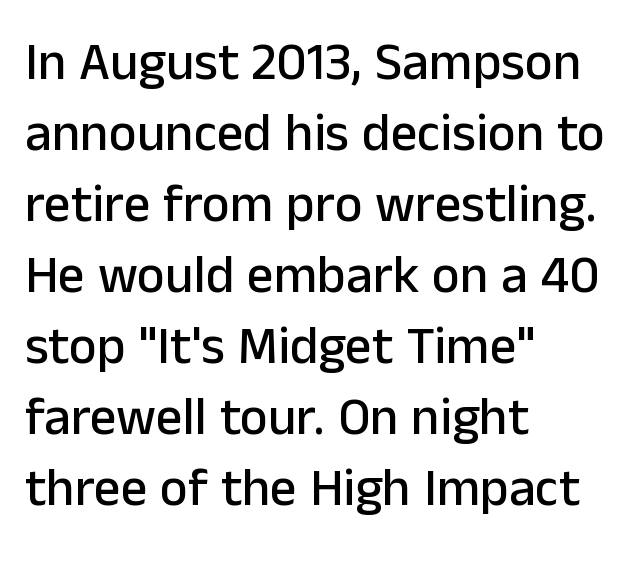
{"serif": "no", "italic": "no", "width": "normal", "stroke_contrast": "low", "x_height": "medium", "monospaced": "no", "underline": "no", "align": "left", "line_spacing": "normal", "line_spacing_ratio": 1.34, "letter_spacing": "normal", "letter_spacing_em": 0.0, "glyph_px": 53}
